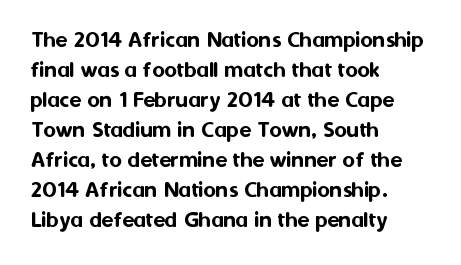
Q: Is the text italic (slanted)? A: No, it is upright.
Q: Is the text underlined? A: No.
Q: How is the paragraph aligned? A: Left-aligned.
Q: Is the spacing between letters normal or unusually wide? A: Normal.
Q: Is the spacing between lines tight, normal or loose? A: Normal.
